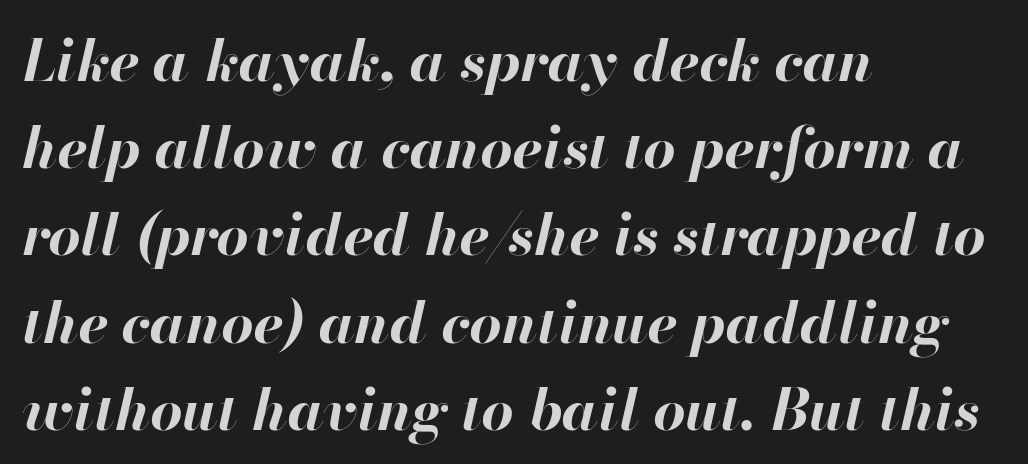
The image shows 57 px bold type, italic (leaning right); set left-aligned, normal line spacing (1.53x), normal letter spacing, not underlined; high stroke contrast and a small x-height.
